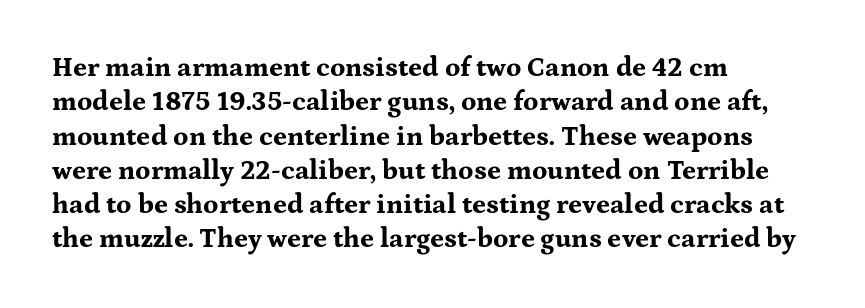
A typesetter would mark this as roman, not italic. Does the copy run flush right? No — it runs flush left. These words are printed bold, with thick strokes throughout. Successive baselines arrive at the customary interval. Caption: standard tracking, unaltered.
